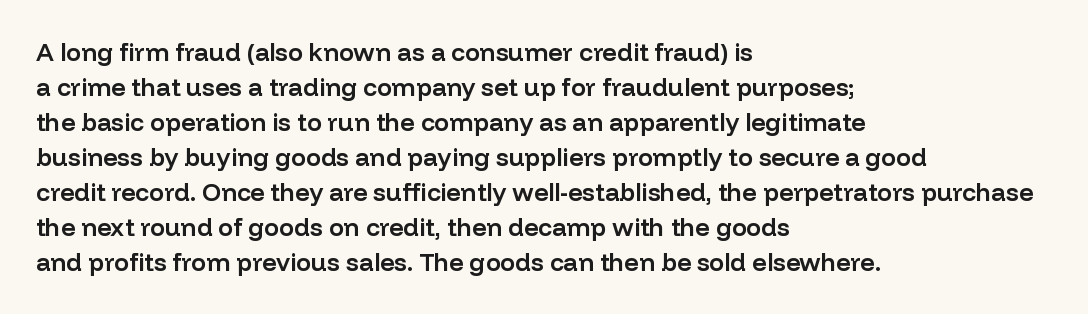
{"italic": "no", "bold": "semi", "underline": "no", "align": "left", "line_spacing": "normal", "line_spacing_ratio": 1.4, "letter_spacing": "normal", "letter_spacing_em": 0.0, "glyph_px": 25}
